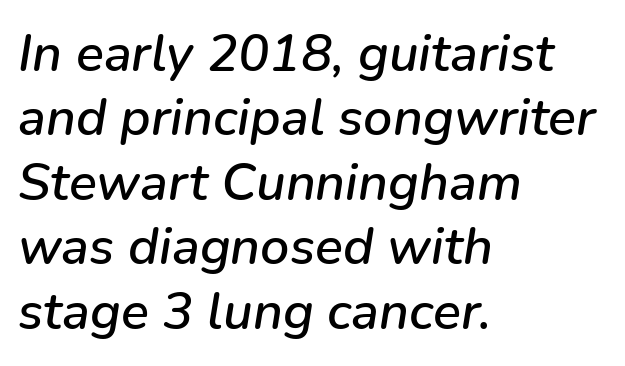
Q: Is the text italic (slanted)? A: Yes, it leans right by about 9 degrees.
Q: Is the text underlined? A: No.
Q: How is the paragraph aligned? A: Left-aligned.
Q: Is the spacing between letters normal or unusually wide? A: Normal.
Q: Width (condensed, normal, or wide)? A: Normal.
Q: Stroke contrast? A: Low.
Q: x-height? A: Medium.
Q: Monospaced? A: No.
